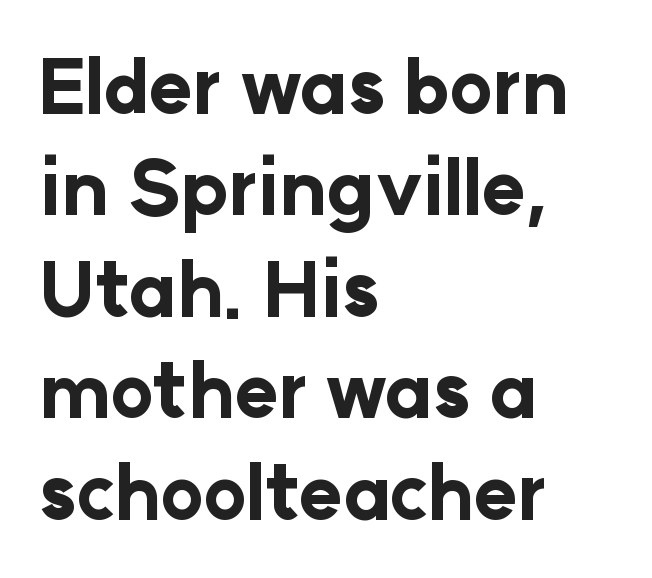
The image shows 74 px bold sans-serif type, upright; set left-aligned, normal line spacing (1.37x), normal letter spacing, not underlined; low stroke contrast and a medium x-height.
